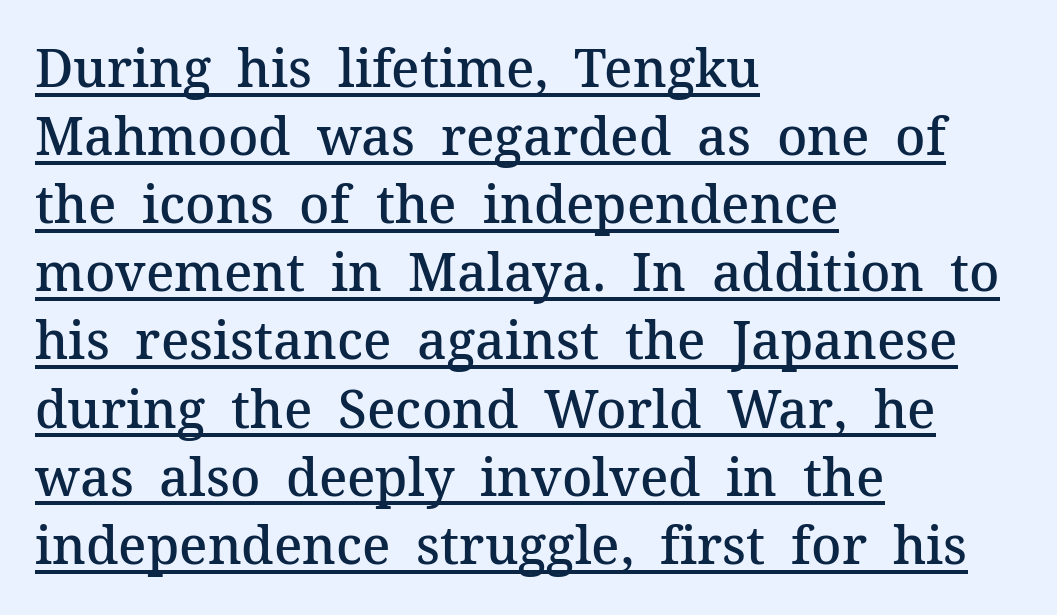
The image shows 52 px semibold serif type, upright; set left-aligned, normal line spacing (1.31x), normal letter spacing, underlined; medium stroke contrast and a medium x-height.
